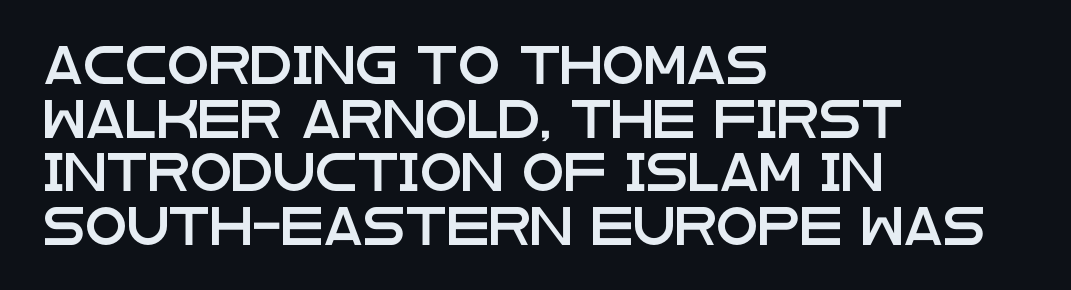
Q: Is the text italic (slanted)? A: No, it is upright.
Q: Is the typeface a serif or a sans-serif typeface? A: Sans-serif.
Q: Is the text underlined? A: No.
Q: How is the paragraph aligned? A: Left-aligned.
Q: Is the spacing between letters normal or unusually wide? A: Normal.
Q: Is the spacing between lines tight, normal or loose? A: Normal.
Q: Width (condensed, normal, or wide)? A: Wide.
Q: Stroke contrast? A: Low.
Q: x-height? A: Large.
Q: Monospaced? A: No.
